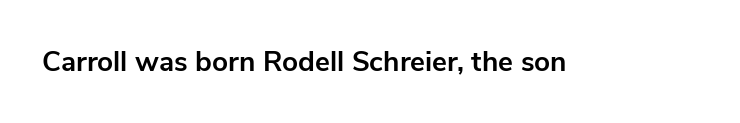
The image shows 28 px bold sans-serif type, upright; set normal letter spacing, not underlined; low stroke contrast and a medium x-height.
